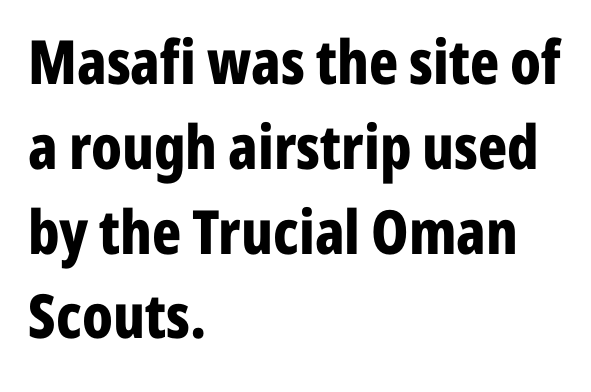
{"serif": "no", "italic": "no", "bold": "yes", "weight": "bold", "width": "condensed", "stroke_contrast": "low", "x_height": "medium", "monospaced": "no", "underline": "no", "align": "left", "line_spacing": "normal", "line_spacing_ratio": 1.39, "letter_spacing": "normal", "letter_spacing_em": 0.0, "glyph_px": 61}
